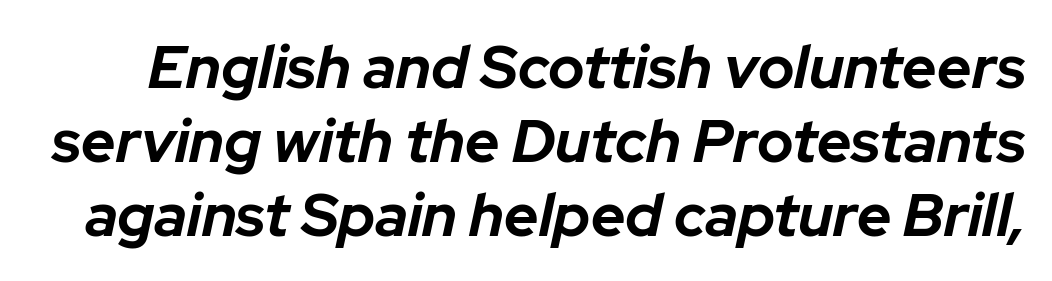
The font's italic variant was chosen for this text. Looks like regular typesetting: each glyph gets only the width it needs. Type without underlining. These words are printed bold, with thick strokes throughout.
